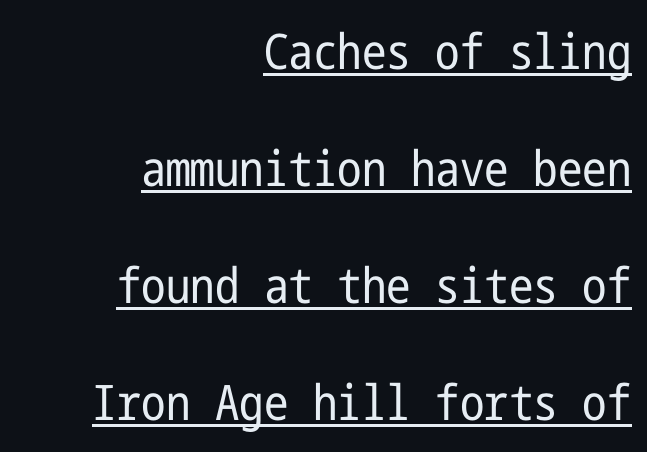
{"serif": "no", "italic": "no", "bold": "no", "weight": "regular", "width": "condensed", "stroke_contrast": "low", "x_height": "medium", "underline": "yes", "align": "right", "line_spacing": "loose", "line_spacing_ratio": 2.39, "letter_spacing": "normal", "letter_spacing_em": 0.0, "glyph_px": 49}
